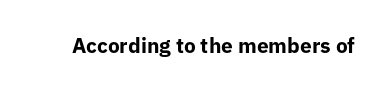
The letterforms sit shoulder to shoulder at normal distance. These lines were composed using upright roman letters. Check the space under the baseline: it is left empty. The sample has been set heavy, in full bold.
